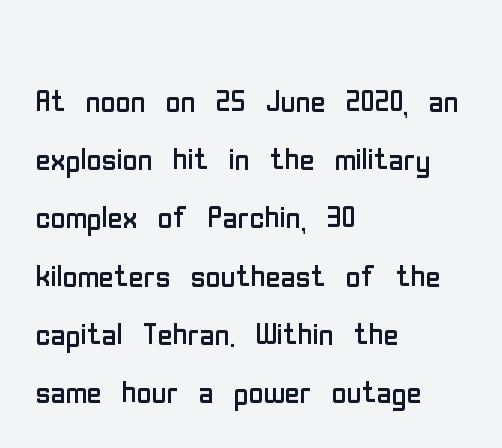
Compared with typical body copy, the letter spacing here is the same. Regarding serifs, this sample does without them. The typesetting does not lean heavy: it is not bold. The area under the type is left untouched. The rag falls on the right side of this text block. Think of a printed novel: that variable character pitch is what you see here.
